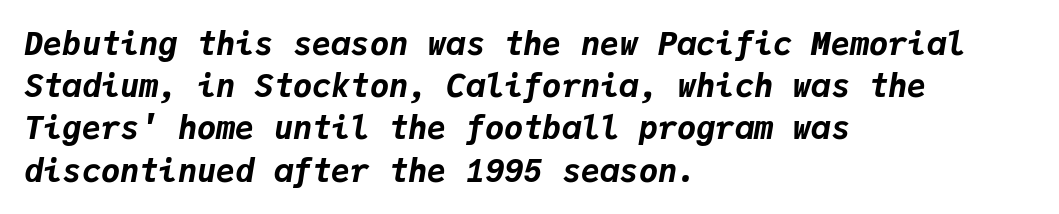
The image shows 32 px bold type, italic (leaning right), monospaced; set left-aligned, normal line spacing (1.32x), normal letter spacing, not underlined; low stroke contrast and a medium x-height.
